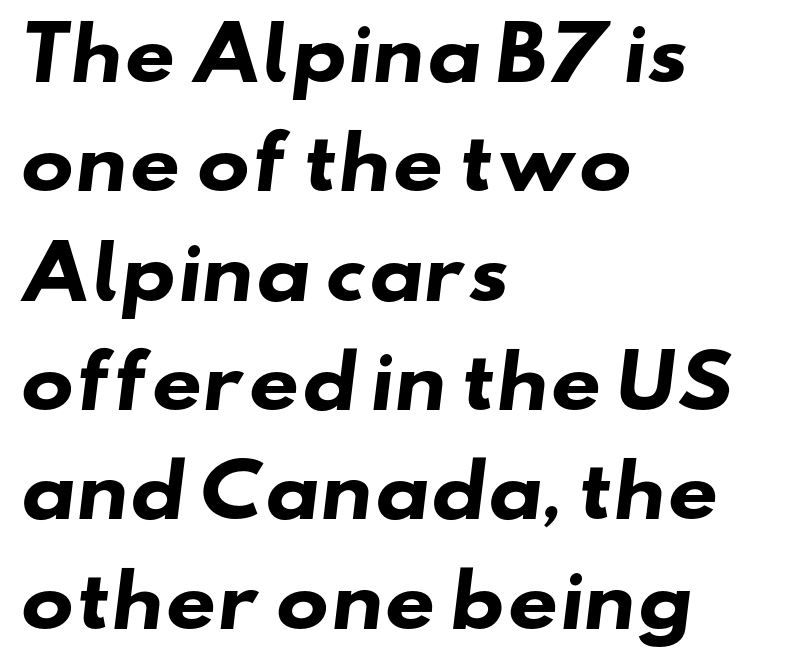
In CSS terms this would be text-align: left. Whoever set this chose a conventional vertical rhythm. A typesetter would call this zero additional tracking. Varying glyph widths throughout — classic text-font behaviour. Any mark beneath the type? The region is blank.
